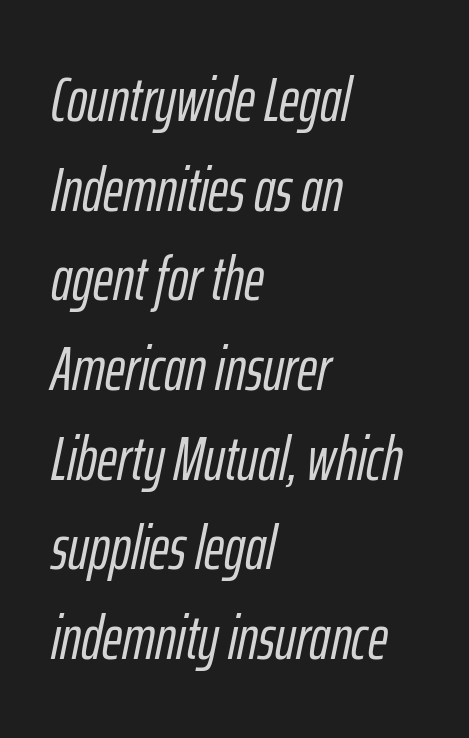
Q: Is the text italic (slanted)? A: Yes, it leans right by about 12 degrees.
Q: Is the text underlined? A: No.
Q: How is the paragraph aligned? A: Left-aligned.
Q: Is the spacing between letters normal or unusually wide? A: Normal.
Q: Is the spacing between lines tight, normal or loose? A: Normal.
Q: Width (condensed, normal, or wide)? A: Condensed.
Q: Stroke contrast? A: Low.
Q: x-height? A: Medium.
Q: Monospaced? A: No.
